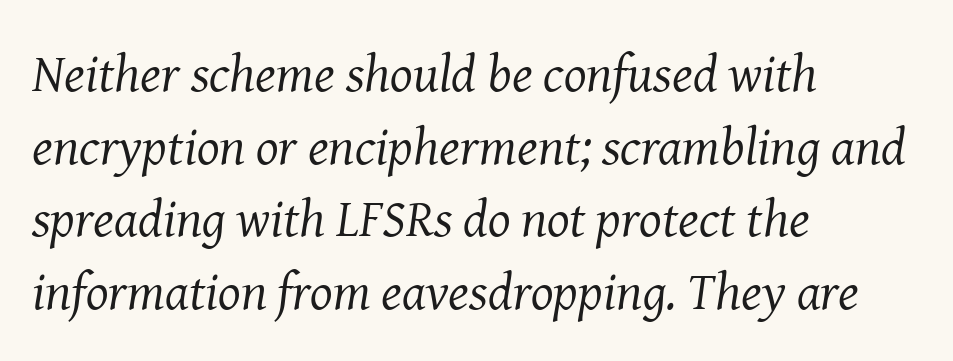
Layout note: lines flush left. These lines are rendered in a variable-pitch font. Tracking value appears to be zero — textbook default spacing. Does the leading feel generous? No, just average. Each stroke keeps to a modest, everyday thickness or less.
